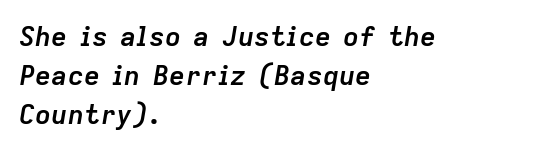
The image shows 27 px bold type, italic (leaning right); set left-aligned, normal line spacing (1.45x), normal letter spacing, not underlined.
